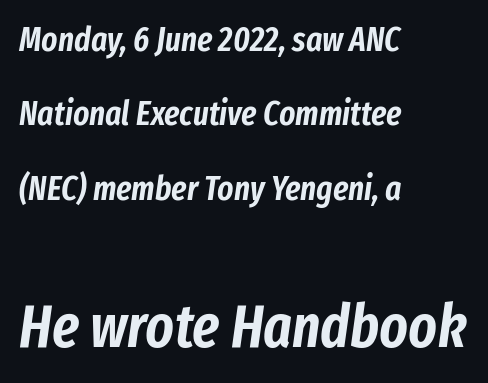
{"italic": "yes", "lean": "right", "slant_degrees": 8, "width": "condensed", "stroke_contrast": "low", "x_height": "medium", "monospaced": "no", "underline": "no", "align": "left", "line_spacing": "loose", "line_spacing_ratio": 2.19, "letter_spacing": "normal", "letter_spacing_em": 0.0, "larger_block": "second", "size_ratio": 1.76, "glyph_px": 60}
